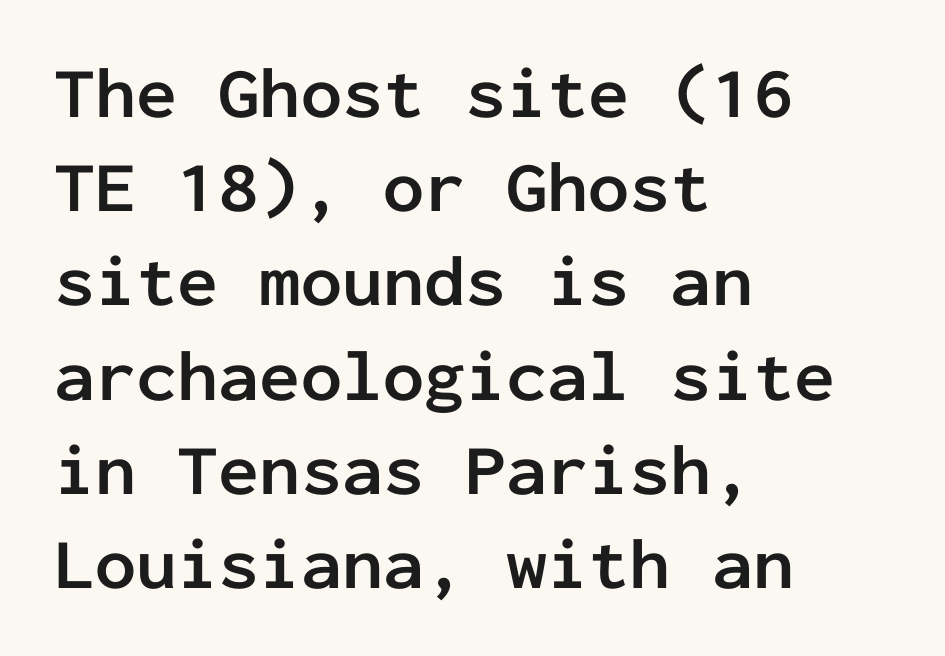
The image shows 73 px semibold sans-serif type, upright, monospaced; set left-aligned, normal line spacing (1.29x), normal letter spacing, not underlined; low stroke contrast and a medium x-height.
